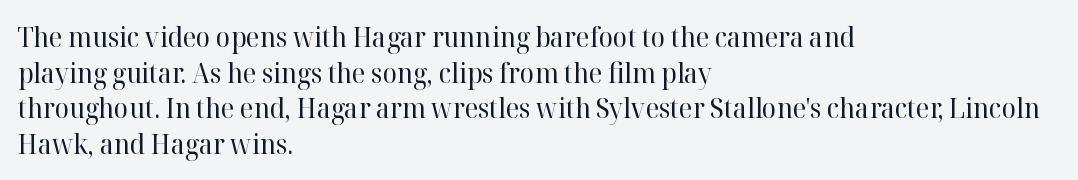
Q: Is the text bold? A: No.
Q: Is the text italic (slanted)? A: No, it is upright.
Q: Is the text underlined? A: No.
Q: How is the paragraph aligned? A: Left-aligned.
Q: Is the spacing between letters normal or unusually wide? A: Normal.
Q: Is the spacing between lines tight, normal or loose? A: Normal.
